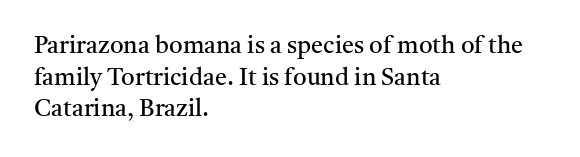
Q: Is the text bold? A: No.
Q: Is the text italic (slanted)? A: No, it is upright.
Q: Is the text underlined? A: No.
Q: How is the paragraph aligned? A: Left-aligned.
Q: Is the spacing between letters normal or unusually wide? A: Normal.
Q: Is the spacing between lines tight, normal or loose? A: Normal.
